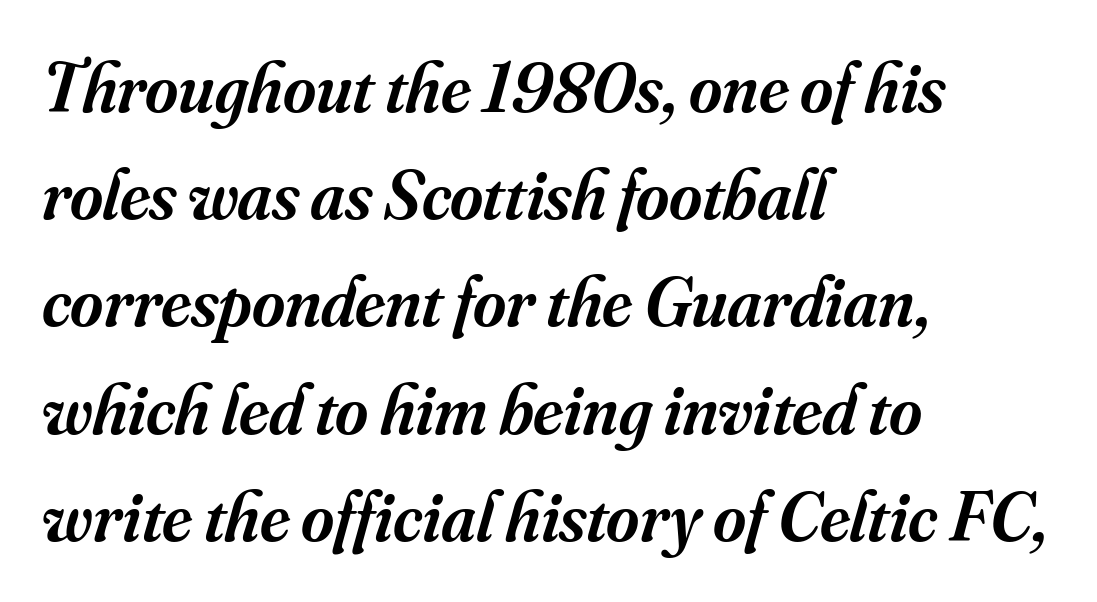
How would I describe the line gaps? Plain and ordinary. Semibold letterforms, between regular and bold. Each letter keeps its own natural width here, so spacing adapts to shape. Note: serifs present on the glyphs. Notice how the passage keeps a crisp vertical edge on the left only.
